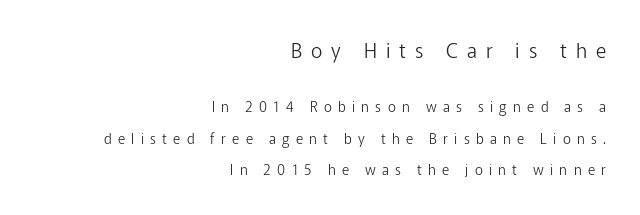
Q: Is the text bold? A: No.
Q: Is the text italic (slanted)? A: No, it is upright.
Q: Is the text underlined? A: No.
Q: How is the paragraph aligned? A: Right-aligned.
Q: Is the spacing between letters normal or unusually wide? A: Unusually wide.
Q: Is the spacing between lines tight, normal or loose? A: Loose.
Q: Which block of text is set in a larger size, the first (top) or the second (bottom)? A: The first (top) one.
